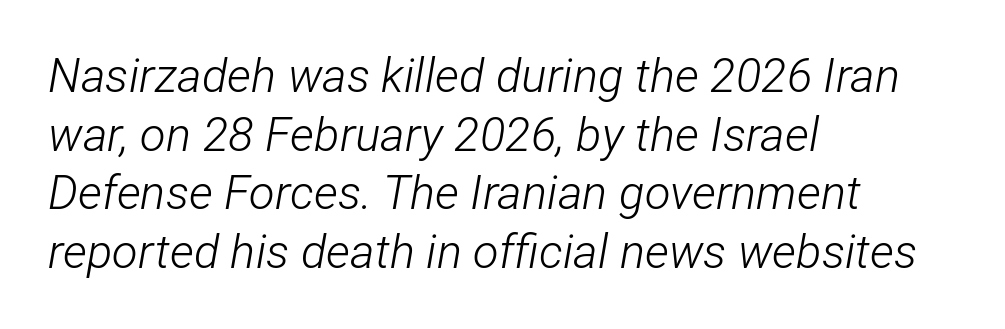
Notice how the passage keeps a crisp vertical edge on the left only. Look at the tracking — it's just the regular setting, nothing added. Check under the words: just untouched page. A normal amount of white space separates one row of letters from the next. The axis of the letterforms is tilted away from vertical.
